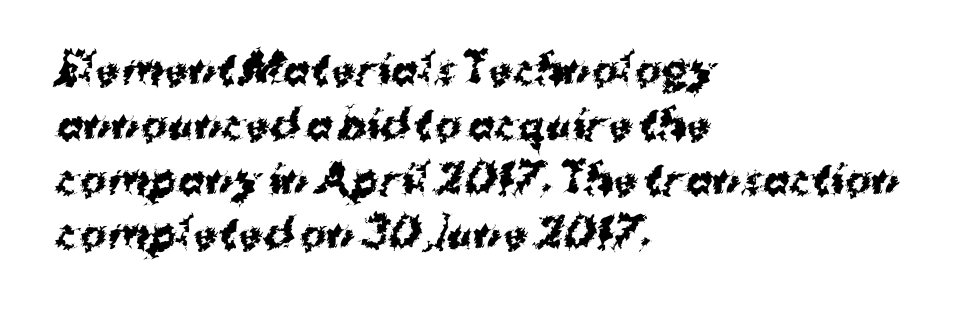
Q: Is the text bold? A: Yes.
Q: Is the typeface a serif or a sans-serif typeface? A: Sans-serif.
Q: Is the text underlined? A: No.
Q: How is the paragraph aligned? A: Left-aligned.
Q: Is the spacing between letters normal or unusually wide? A: Normal.
Q: Is the spacing between lines tight, normal or loose? A: Normal.
Q: Width (condensed, normal, or wide)? A: Normal.
Q: Stroke contrast? A: Medium.
Q: x-height? A: Medium.
Q: Monospaced? A: No.
